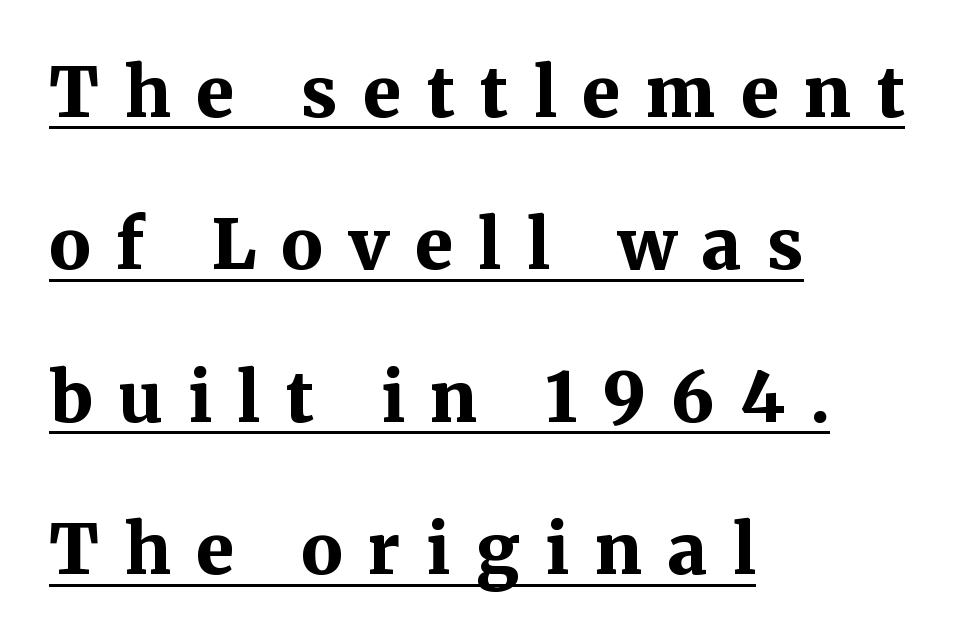
The image shows 69 px bold serif type, upright; set left-aligned, loose line spacing (2.21x), unusually wide letter spacing (+0.37 em), underlined; medium stroke contrast and a medium x-height.
